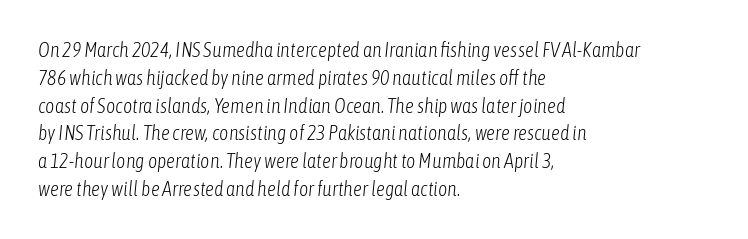
The image shows 20 px text type, italic (leaning right); set left-aligned, normal line spacing (1.39x), normal letter spacing, not underlined.
